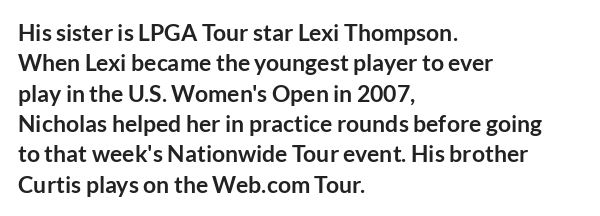
Q: Is the text bold? A: Yes.
Q: Is the text italic (slanted)? A: No, it is upright.
Q: Is the text underlined? A: No.
Q: How is the paragraph aligned? A: Left-aligned.
Q: Is the spacing between letters normal or unusually wide? A: Normal.
Q: Is the spacing between lines tight, normal or loose? A: Normal.
